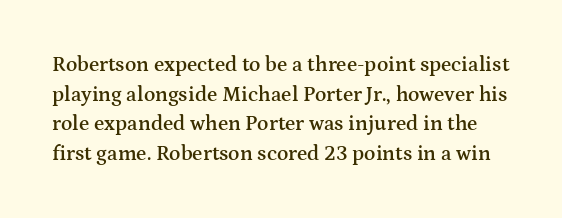
Q: Is the text bold? A: Semi-bold.
Q: Is the text italic (slanted)? A: No, it is upright.
Q: Is the text underlined? A: No.
Q: Is the spacing between letters normal or unusually wide? A: Normal.
Q: Is the spacing between lines tight, normal or loose? A: Normal.
